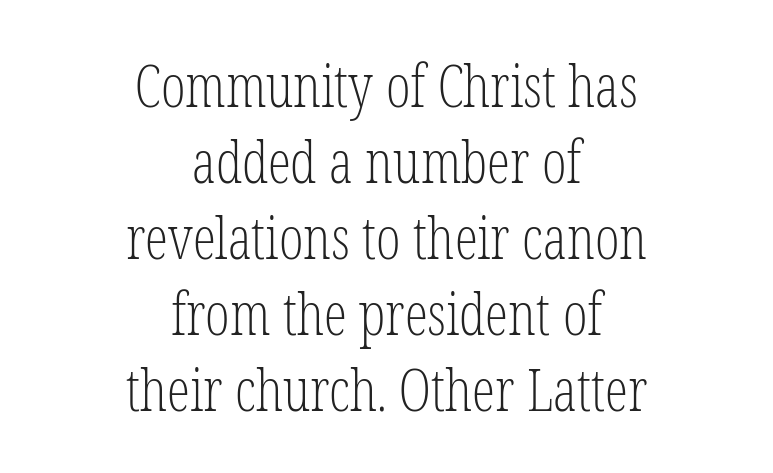
The image shows 58 px light, condensed serif type, upright; set centered, normal line spacing (1.31x), normal letter spacing, not underlined; low stroke contrast and a medium x-height.
